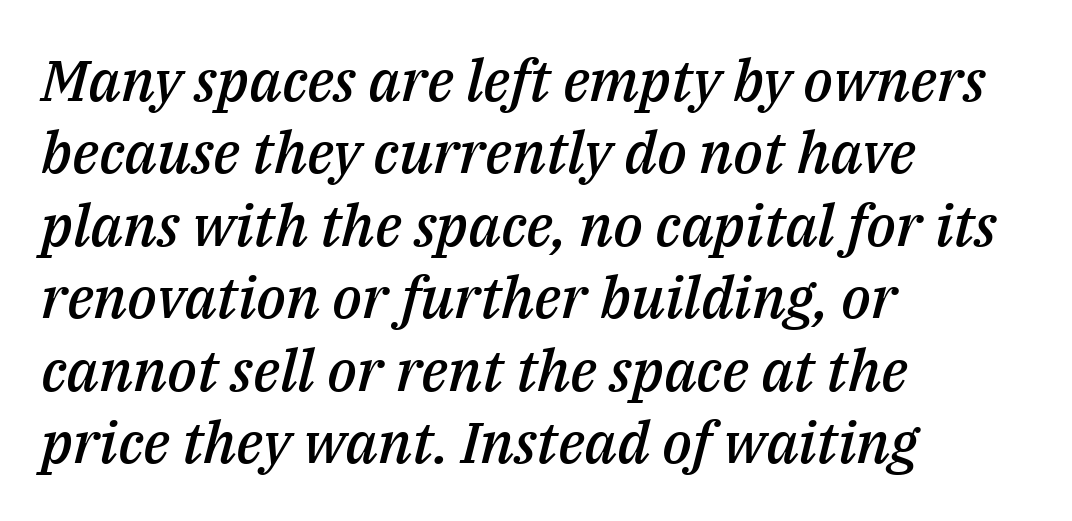
Q: Is the text bold? A: Semi-bold.
Q: Is the text italic (slanted)? A: Yes, it leans right by about 14 degrees.
Q: Is the text underlined? A: No.
Q: How is the paragraph aligned? A: Left-aligned.
Q: Is the spacing between letters normal or unusually wide? A: Normal.
Q: Is the spacing between lines tight, normal or loose? A: Normal.
Q: Width (condensed, normal, or wide)? A: Normal.
Q: Stroke contrast? A: Medium.
Q: x-height? A: Medium.
Q: Monospaced? A: No.
